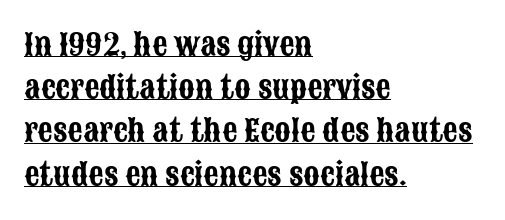
The image shows 30 px condensed sans-serif type, upright; set left-aligned, normal line spacing (1.44x), normal letter spacing, underlined; low stroke contrast and a large x-height.
